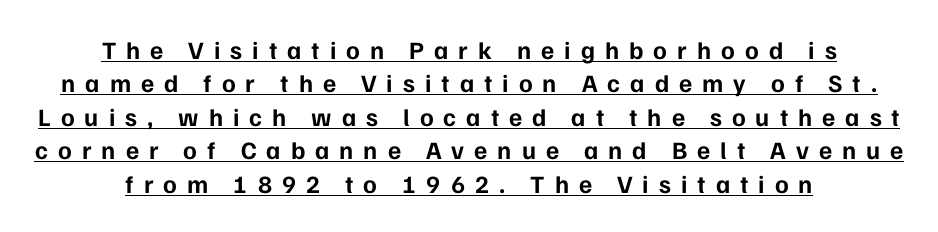
Q: Is the text bold? A: Yes.
Q: Is the text italic (slanted)? A: No, it is upright.
Q: Is the text underlined? A: Yes.
Q: How is the paragraph aligned? A: Centered.
Q: Is the spacing between letters normal or unusually wide? A: Unusually wide.
Q: Is the spacing between lines tight, normal or loose? A: Normal.
